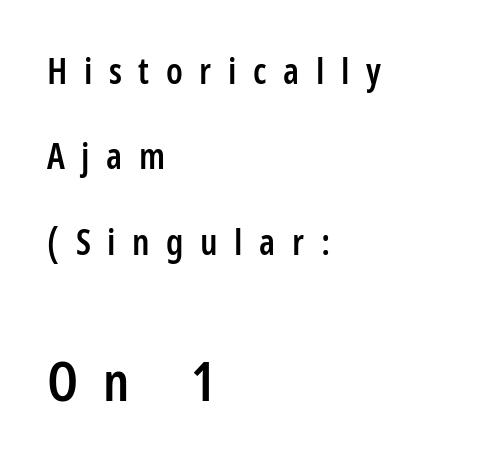
Emphasis by weight is partial: semibold. Is the letter spacing exaggerated? Yes — the characters are pushed far apart. Is this a sans? Yes — the strokes have no serifs. Proportional: the letters do not fall into vertical columns.
